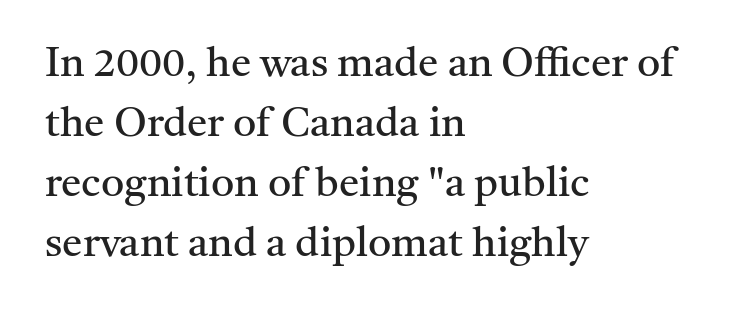
Quick note: not italic, upright. Horizontally, the lines are justified to the leading edge only. Note the varied advance widths — an 'i' is clearly narrower than an 'm'. The weight would be labelled regular, book, light, or lighter still.
